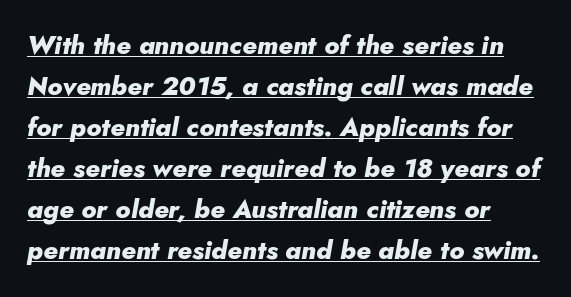
Q: Is the text bold? A: Yes.
Q: Is the text italic (slanted)? A: Yes, it leans right by about 10 degrees.
Q: Is the text underlined? A: Yes.
Q: How is the paragraph aligned? A: Left-aligned.
Q: Is the spacing between letters normal or unusually wide? A: Normal.
Q: Is the spacing between lines tight, normal or loose? A: Normal.
